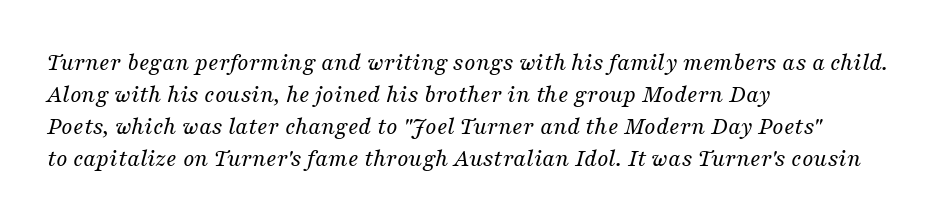
The image shows 25 px text type, italic (leaning right); set left-aligned, normal line spacing (1.28x), normal letter spacing, not underlined.
